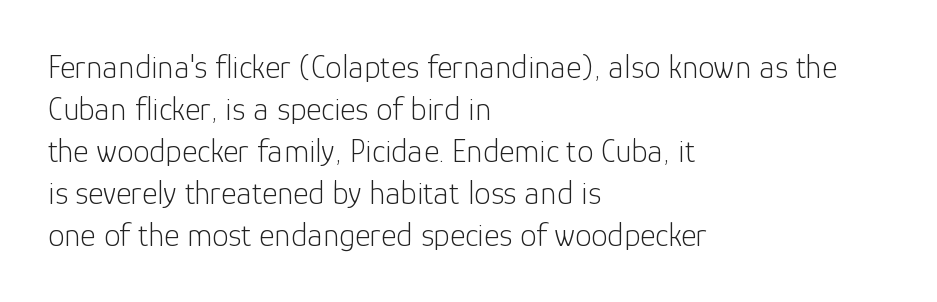
Q: Is the text bold? A: No.
Q: Is the text italic (slanted)? A: No, it is upright.
Q: Is the typeface a serif or a sans-serif typeface? A: Sans-serif.
Q: Is the text underlined? A: No.
Q: How is the paragraph aligned? A: Left-aligned.
Q: Is the spacing between letters normal or unusually wide? A: Normal.
Q: Is the spacing between lines tight, normal or loose? A: Normal.
Q: Width (condensed, normal, or wide)? A: Normal.
Q: Stroke contrast? A: Low.
Q: x-height? A: Medium.
Q: Monospaced? A: No.
